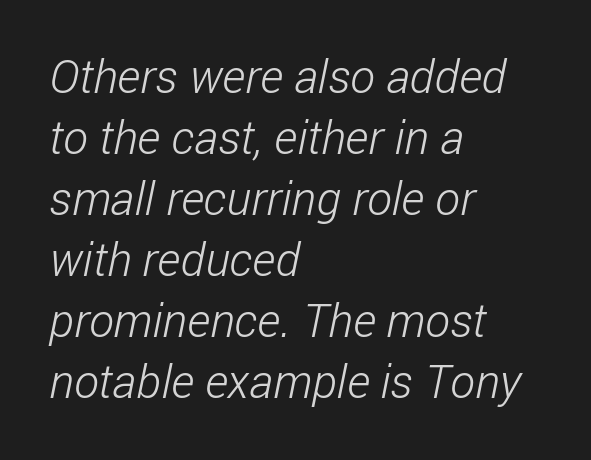
{"serif": "no", "bold": "no", "weight": "light", "width": "condensed", "stroke_contrast": "low", "x_height": "medium", "monospaced": "no", "underline": "no", "align": "left", "line_spacing": "normal", "line_spacing_ratio": 1.3, "letter_spacing": "normal", "letter_spacing_em": 0.0, "glyph_px": 47}
